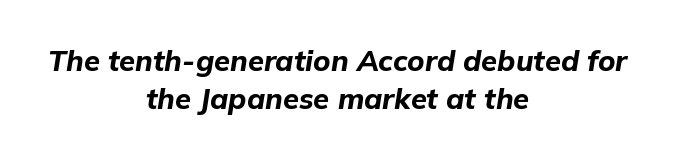
The image shows 29 px bold type, italic (leaning right); set centered, normal line spacing (1.32x), normal letter spacing, not underlined; low stroke contrast and a medium x-height.
